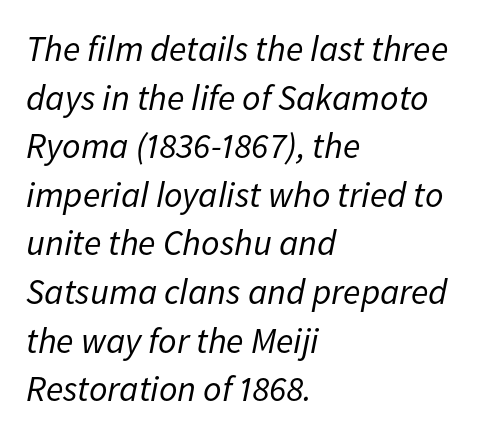
The image shows 36 px regular-weight type, italic (leaning right); set left-aligned, normal line spacing (1.35x), normal letter spacing, not underlined; low stroke contrast and a medium x-height.
